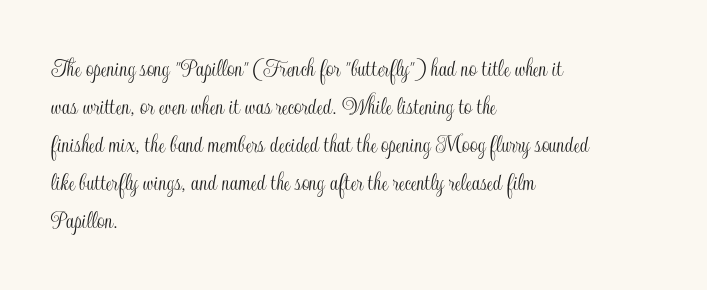
The image shows 27 px text type; set left-aligned, normal line spacing (1.41x), normal letter spacing, not underlined.
